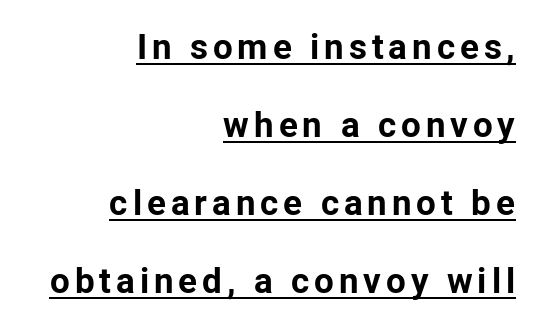
Q: Is the text bold? A: Yes.
Q: Is the text italic (slanted)? A: No, it is upright.
Q: Is the typeface a serif or a sans-serif typeface? A: Sans-serif.
Q: Is the text underlined? A: Yes.
Q: How is the paragraph aligned? A: Right-aligned.
Q: Is the spacing between lines tight, normal or loose? A: Loose.
Q: Width (condensed, normal, or wide)? A: Normal.
Q: Stroke contrast? A: Low.
Q: x-height? A: Medium.
Q: Monospaced? A: No.
